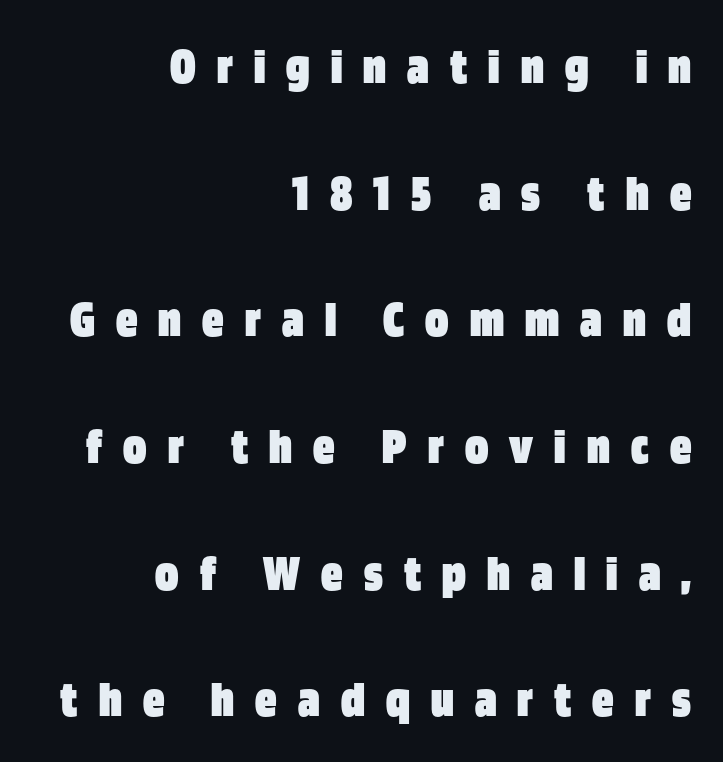
Ascenders rise straight up at ninety degrees. The horizontal fit of the characters is loose and conspicuously gappy. Compared with typical paragraphs, the rows here are farther apart. Underline: absent. Notice how the passage keeps a crisp vertical edge on the right only. Notice how thick the strokes are: this is what a full bold looks like.
